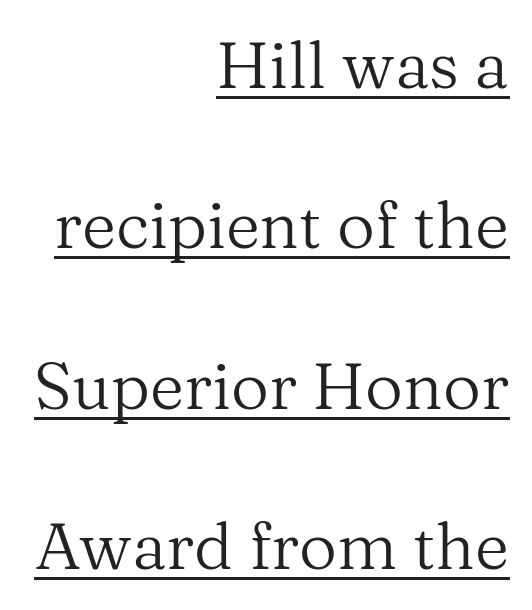
{"serif": "yes", "italic": "no", "bold": "no", "weight": "regular", "width": "normal", "stroke_contrast": "medium", "x_height": "medium", "monospaced": "no", "underline": "yes", "align": "right", "line_spacing": "loose", "line_spacing_ratio": 2.43, "letter_spacing": "normal", "letter_spacing_em": 0.0, "glyph_px": 66}
